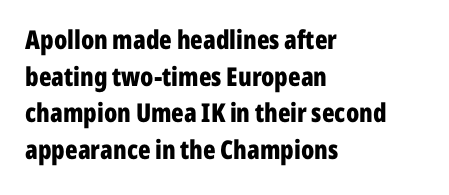
Q: Is the text bold? A: Yes.
Q: Is the text italic (slanted)? A: No, it is upright.
Q: Is the text underlined? A: No.
Q: How is the paragraph aligned? A: Left-aligned.
Q: Is the spacing between letters normal or unusually wide? A: Normal.
Q: Is the spacing between lines tight, normal or loose? A: Normal.
